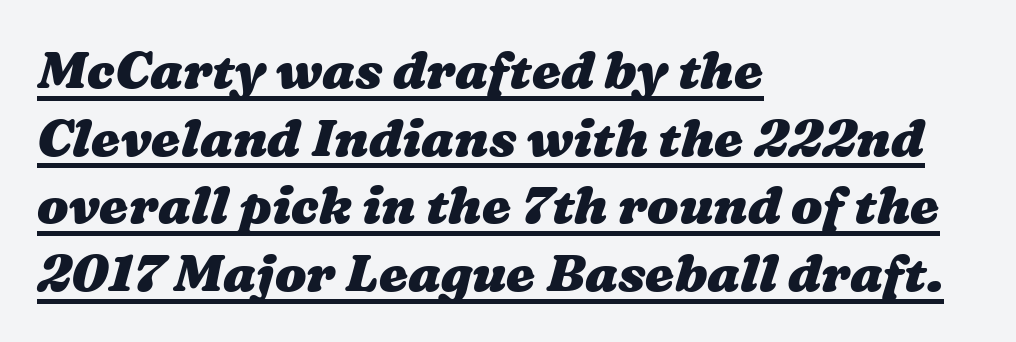
The image shows 52 px heavy, wide type; set left-aligned, normal line spacing (1.3x), normal letter spacing, underlined; medium stroke contrast and a medium x-height.
